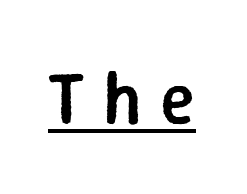
Q: Is the text bold? A: Semi-bold.
Q: Is the text italic (slanted)? A: No, it is upright.
Q: Is the typeface a serif or a sans-serif typeface? A: Sans-serif.
Q: Is the text underlined? A: Yes.
Q: Is the spacing between letters normal or unusually wide? A: Unusually wide.
Q: Width (condensed, normal, or wide)? A: Normal.
Q: Stroke contrast? A: Low.
Q: x-height? A: Medium.
Q: Monospaced? A: No.
